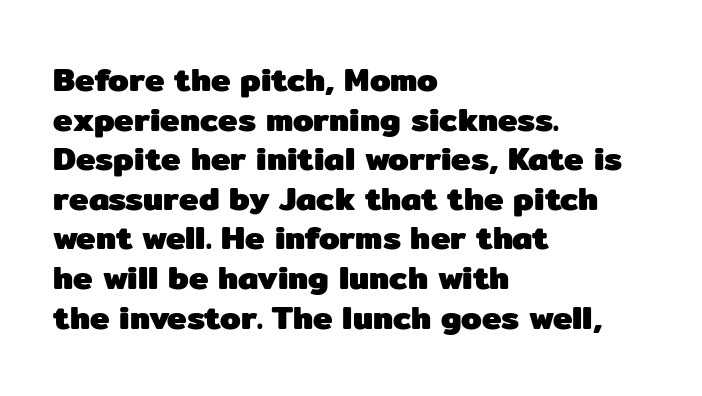
You'd pick this weight for a headline — it's a proper bold. Descenders hang freely into open space. Typographically, this falls in the sans-serif category. Students, note that the glyphs here touch the page at normal intervals. Do the letters lean? They stand straight. Caption: multi-line text, flush left, ragged right.
